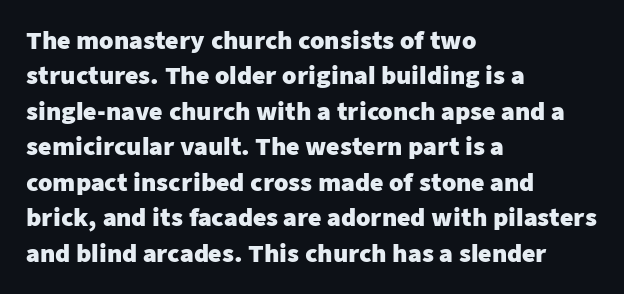
The image shows 23 px bold type, upright; set left-aligned, normal line spacing (1.54x), normal letter spacing, not underlined.
